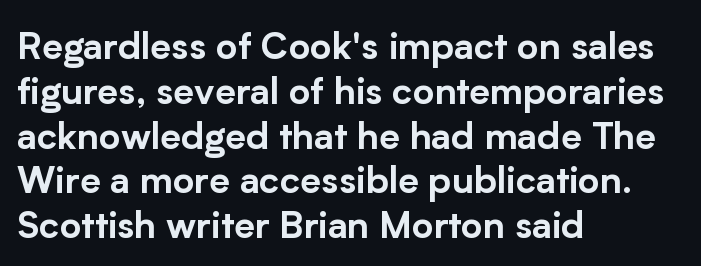
{"serif": "no", "italic": "no", "width": "normal", "stroke_contrast": "low", "x_height": "medium", "monospaced": "no", "underline": "no", "align": "left", "line_spacing_ratio": 1.21, "letter_spacing": "normal", "letter_spacing_em": 0.0, "glyph_px": 37}
